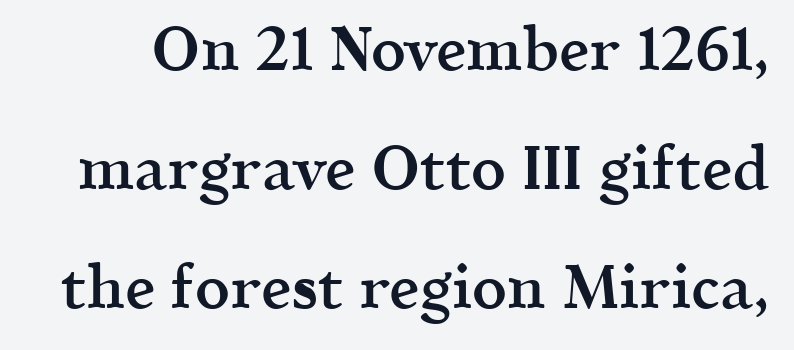
Characters remain perfectly vertical along every line. Varying glyph widths throughout — classic text-font behaviour. The line-height multiplier appears high, well above default. Note: serifs present on the glyphs.
